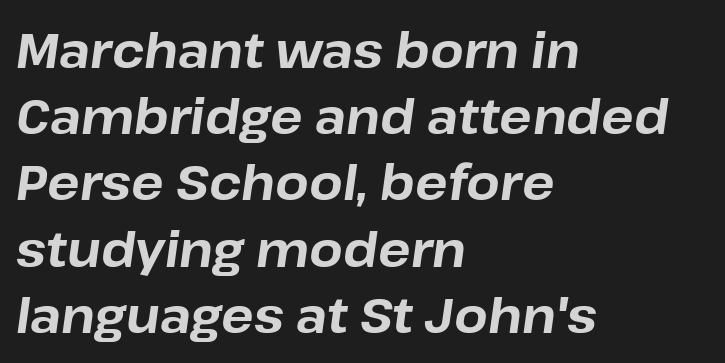
Q: Is the text bold? A: Yes.
Q: Is the text italic (slanted)? A: Yes, it leans right by about 8 degrees.
Q: Is the text underlined? A: No.
Q: How is the paragraph aligned? A: Left-aligned.
Q: Is the spacing between letters normal or unusually wide? A: Normal.
Q: Is the spacing between lines tight, normal or loose? A: Normal.
Q: Width (condensed, normal, or wide)? A: Normal.
Q: Stroke contrast? A: Low.
Q: x-height? A: Medium.
Q: Monospaced? A: No.
